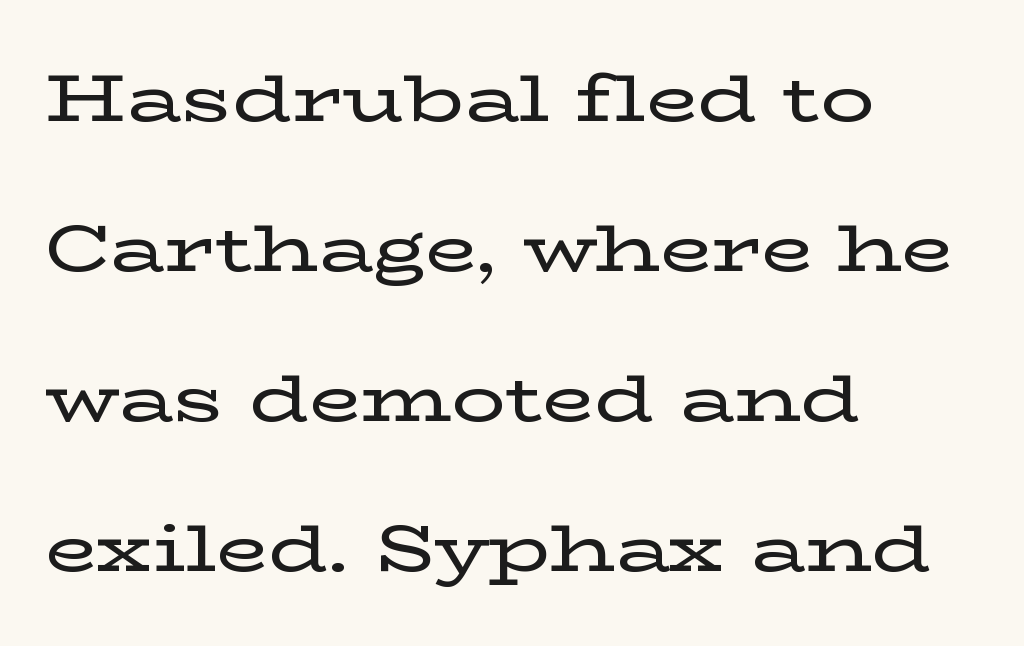
The image shows 67 px wide serif type, upright; set left-aligned, loose line spacing (2.24x), normal letter spacing, not underlined; low stroke contrast and a medium x-height.
